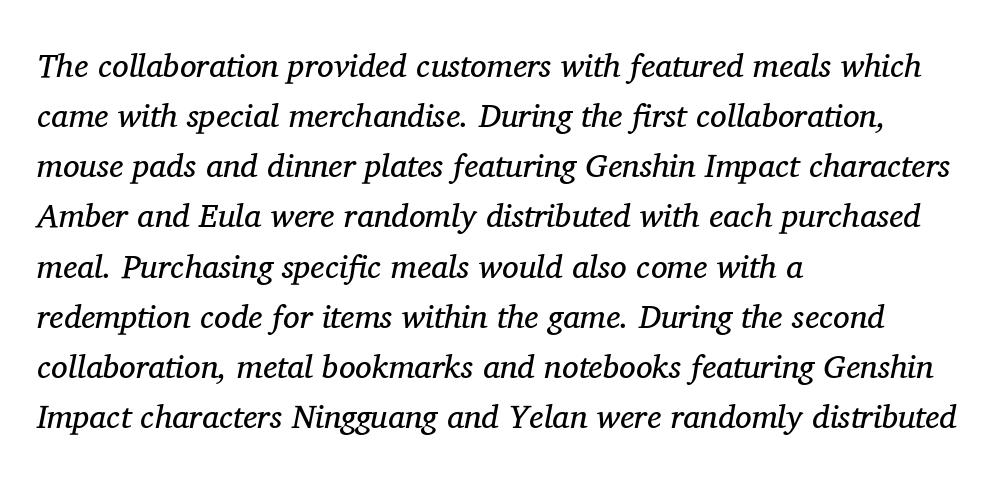
The image shows 33 px regular-weight serif type, italic (leaning right); set left-aligned, normal line spacing (1.52x), normal letter spacing, not underlined; medium stroke contrast and a medium x-height.
